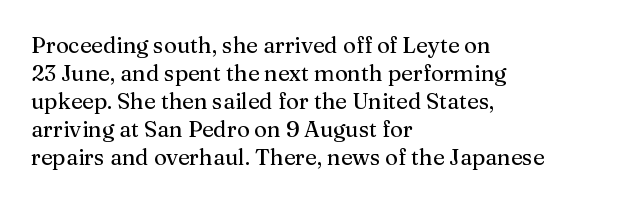
Q: Is the text italic (slanted)? A: No, it is upright.
Q: Is the text underlined? A: No.
Q: How is the paragraph aligned? A: Left-aligned.
Q: Is the spacing between letters normal or unusually wide? A: Normal.
Q: Is the spacing between lines tight, normal or loose? A: Normal.
